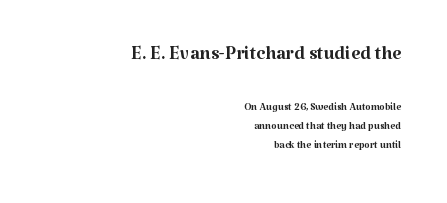
Q: Is the text bold? A: No.
Q: Is the text italic (slanted)? A: No, it is upright.
Q: Is the text underlined? A: No.
Q: How is the paragraph aligned? A: Right-aligned.
Q: Is the spacing between letters normal or unusually wide? A: Normal.
Q: Is the spacing between lines tight, normal or loose? A: Normal.
Q: Which block of text is set in a larger size, the first (top) or the second (bottom)? A: The first (top) one.
